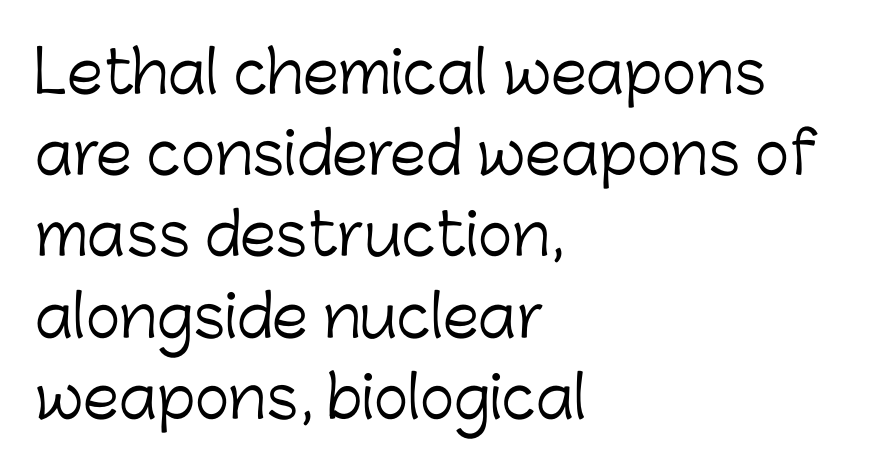
Q: Is the text bold? A: No.
Q: Is the text italic (slanted)? A: No, it is upright.
Q: Is the typeface a serif or a sans-serif typeface? A: Sans-serif.
Q: Is the text underlined? A: No.
Q: How is the paragraph aligned? A: Left-aligned.
Q: Is the spacing between letters normal or unusually wide? A: Normal.
Q: Is the spacing between lines tight, normal or loose? A: Normal.
Q: Width (condensed, normal, or wide)? A: Normal.
Q: Stroke contrast? A: Low.
Q: x-height? A: Medium.
Q: Monospaced? A: No.
